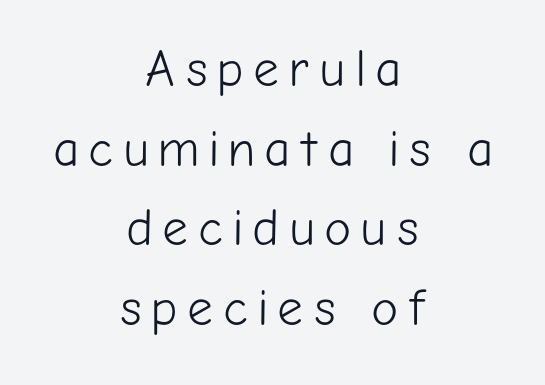
The image shows 51 px light sans-serif type, upright; set centered, normal line spacing (1.56x), not underlined; low stroke contrast and a medium x-height.
